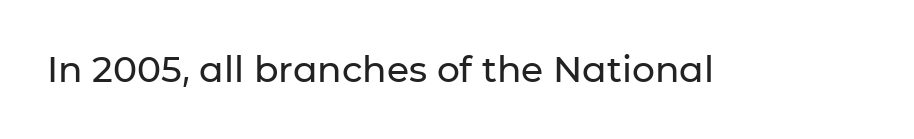
{"serif": "no", "italic": "no", "width": "normal", "stroke_contrast": "low", "x_height": "medium", "monospaced": "no", "underline": "no", "letter_spacing": "normal", "letter_spacing_em": 0.0, "glyph_px": 36}
